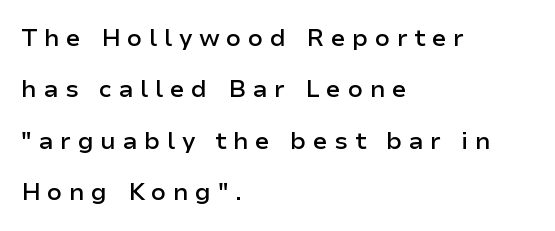
The image shows 24 px text type, upright; set left-aligned, loose line spacing (2.14x), unusually wide letter spacing (+0.27 em), not underlined.
